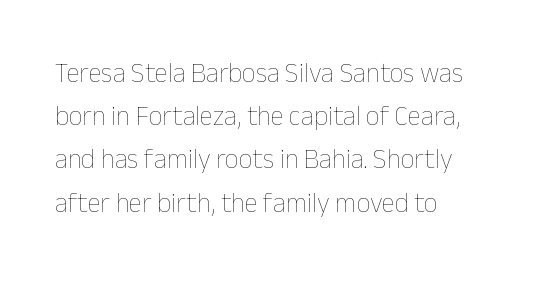
{"italic": "no", "bold": "no", "underline": "no", "align": "left", "line_spacing": "normal", "line_spacing_ratio": 1.6, "letter_spacing": "normal", "letter_spacing_em": 0.0, "glyph_px": 27}
